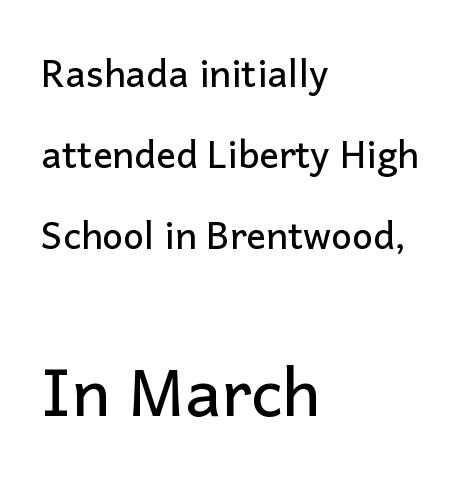
Q: Is the text italic (slanted)? A: No, it is upright.
Q: Is the typeface a serif or a sans-serif typeface? A: Sans-serif.
Q: Is the text underlined? A: No.
Q: How is the paragraph aligned? A: Left-aligned.
Q: Is the spacing between letters normal or unusually wide? A: Normal.
Q: Is the spacing between lines tight, normal or loose? A: Loose.
Q: Which block of text is set in a larger size, the first (top) or the second (bottom)? A: The second (bottom) one.
Q: Width (condensed, normal, or wide)? A: Normal.
Q: Stroke contrast? A: Low.
Q: x-height? A: Medium.
Q: Monospaced? A: No.
